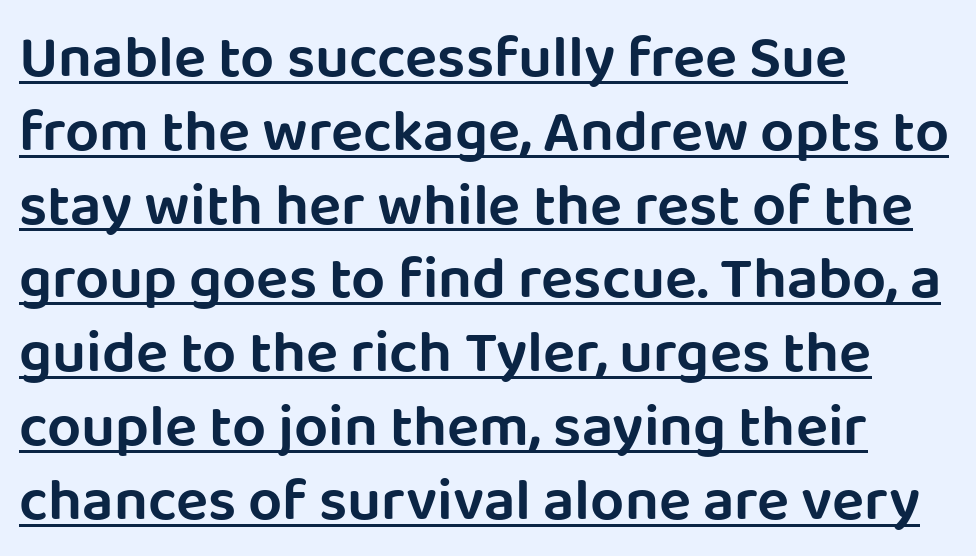
Varying glyph widths throughout — classic text-font behaviour. A typesetter would label this face a sans. The tracking reads as untouched default to a designer's eye. Which margin do the lines hug? The left one — the right edge is uneven. The typesetter has applied underlining to the passage shown.
